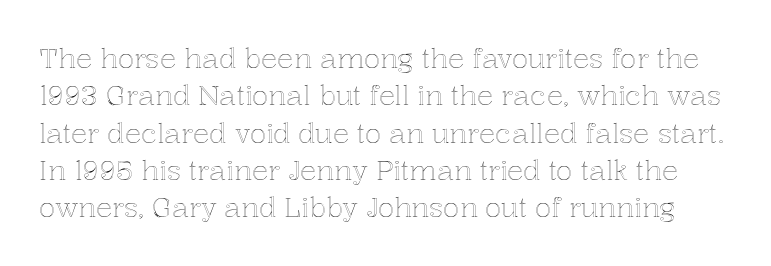
{"italic": "no", "underline": "no", "line_spacing": "normal", "line_spacing_ratio": 1.38, "letter_spacing": "normal", "letter_spacing_em": 0.0, "glyph_px": 27}
